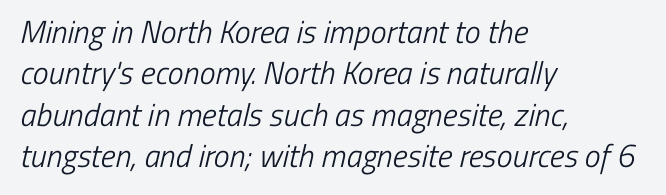
Q: Is the text bold? A: No.
Q: Is the typeface a serif or a sans-serif typeface? A: Sans-serif.
Q: Is the text underlined? A: No.
Q: How is the paragraph aligned? A: Left-aligned.
Q: Is the spacing between letters normal or unusually wide? A: Normal.
Q: Is the spacing between lines tight, normal or loose? A: Normal.
Q: Width (condensed, normal, or wide)? A: Condensed.
Q: Stroke contrast? A: Low.
Q: x-height? A: Medium.
Q: Monospaced? A: No.
